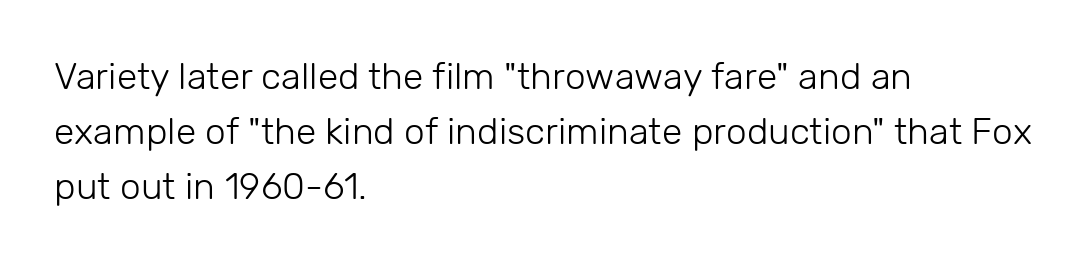
{"serif": "no", "italic": "no", "bold": "no", "weight": "light", "width": "normal", "stroke_contrast": "low", "x_height": "medium", "monospaced": "no", "underline": "no", "align": "left", "line_spacing": "normal", "line_spacing_ratio": 1.48, "letter_spacing": "normal", "letter_spacing_em": 0.0, "glyph_px": 37}
